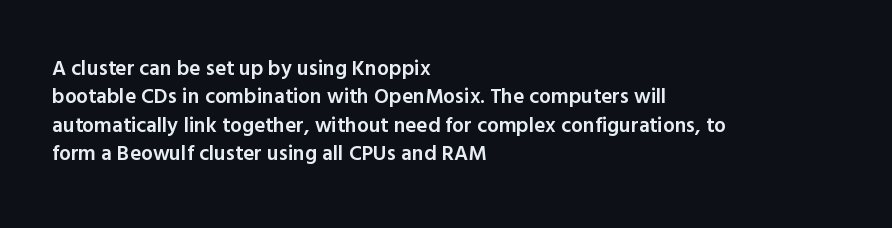
{"italic": "no", "bold": "semi", "underline": "no", "align": "left", "line_spacing": "normal", "line_spacing_ratio": 1.35, "letter_spacing": "normal", "letter_spacing_em": 0.0, "glyph_px": 21}
